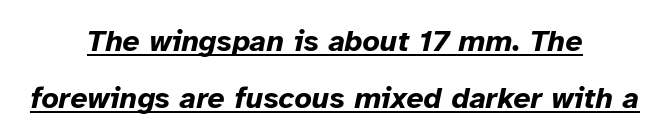
The image shows 30 px bold type, italic (leaning right); set centered, loose line spacing (1.9x), normal letter spacing, underlined; low stroke contrast and a medium x-height.
